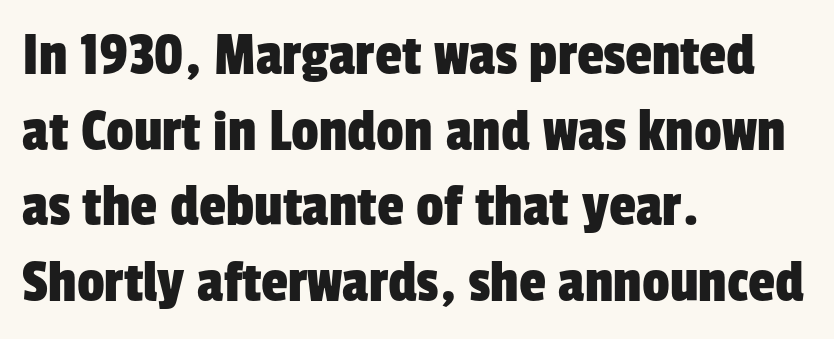
{"serif": "no", "width": "condensed", "stroke_contrast": "low", "x_height": "medium", "monospaced": "no", "underline": "no", "align": "left", "line_spacing_ratio": 1.24, "letter_spacing": "normal", "letter_spacing_em": 0.0, "glyph_px": 61}
